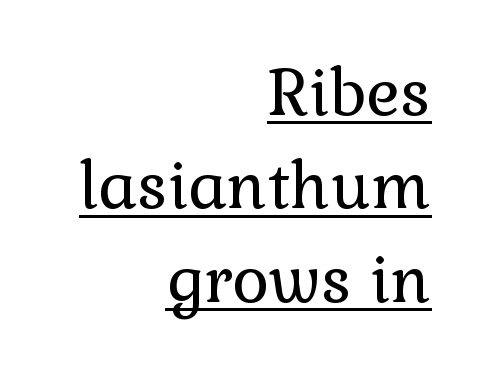
Quick note: underline on. Each letter keeps its own natural width here, so spacing adapts to shape. Each line ends at the same right margin while the left side varies. The font's upright variant was chosen for this text. The characters display serif detailing at their extremities. Standard letterfit; no display-style spreading of the glyphs.
